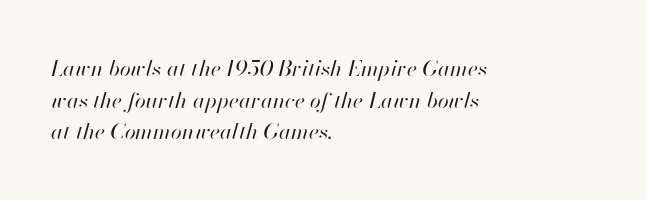
{"italic": "yes", "lean": "right", "slant_degrees": 13, "bold": "no", "underline": "no", "align": "left", "line_spacing": "normal", "line_spacing_ratio": 1.44, "letter_spacing": "normal", "letter_spacing_em": 0.0, "glyph_px": 22}
